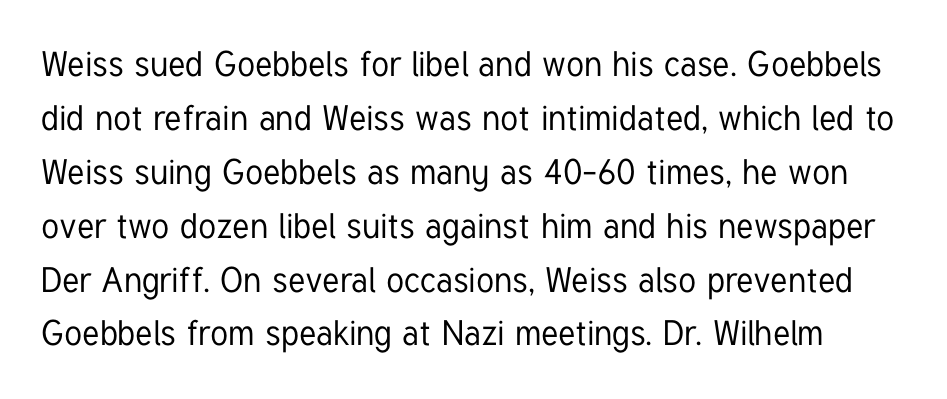
The image shows 35 px condensed sans-serif type, upright; set normal line spacing (1.54x), normal letter spacing, not underlined; low stroke contrast and a medium x-height.
